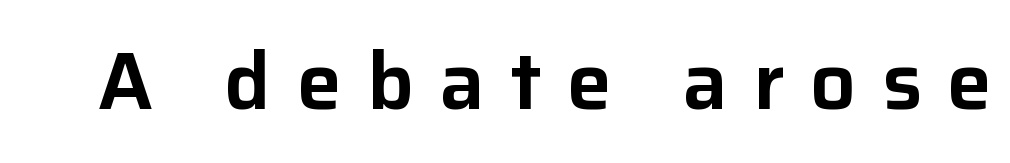
The image shows 80 px sans-serif type, upright; set unusually wide letter spacing (+0.32 em), not underlined; low stroke contrast and a medium x-height.
